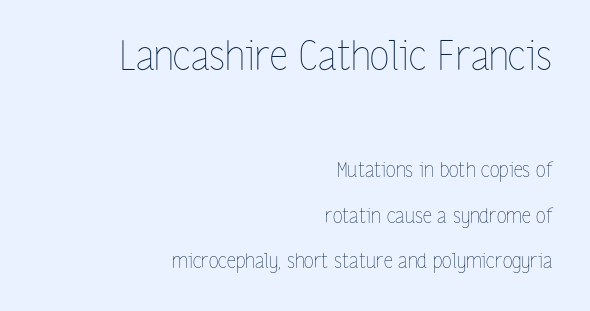
Q: Is the text bold? A: No.
Q: Is the text italic (slanted)? A: No, it is upright.
Q: Is the text underlined? A: No.
Q: How is the paragraph aligned? A: Right-aligned.
Q: Is the spacing between letters normal or unusually wide? A: Normal.
Q: Is the spacing between lines tight, normal or loose? A: Loose.
Q: Which block of text is set in a larger size, the first (top) or the second (bottom)? A: The first (top) one.
Q: Width (condensed, normal, or wide)? A: Condensed.
Q: Stroke contrast? A: Low.
Q: x-height? A: Medium.
Q: Monospaced? A: No.
